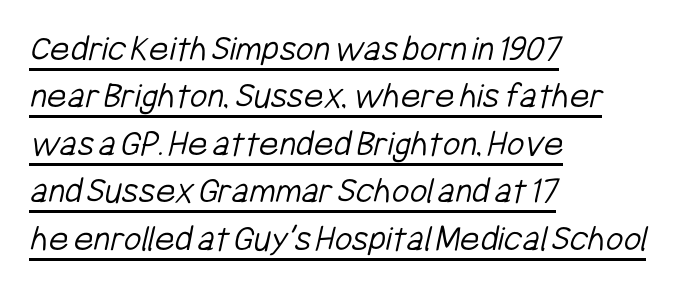
Q: Is the text bold? A: No.
Q: Is the typeface a serif or a sans-serif typeface? A: Sans-serif.
Q: Is the text underlined? A: Yes.
Q: How is the paragraph aligned? A: Left-aligned.
Q: Is the spacing between letters normal or unusually wide? A: Normal.
Q: Is the spacing between lines tight, normal or loose? A: Normal.
Q: Width (condensed, normal, or wide)? A: Condensed.
Q: Stroke contrast? A: Low.
Q: x-height? A: Medium.
Q: Monospaced? A: No.
